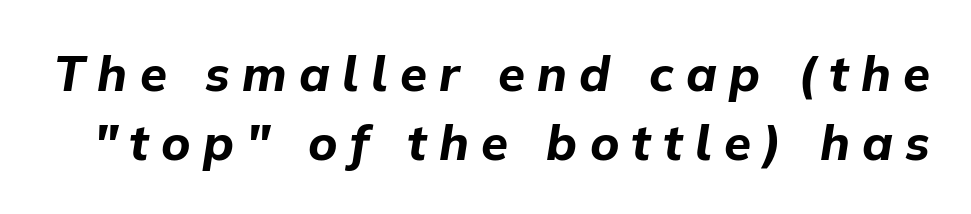
The passage shown has open, widely tracked lettering throughout. Is this a fixed-width face? No — the glyphs have proportional, varying widths. The space between consecutive lines is moderate. It's the slanting kind of type.
